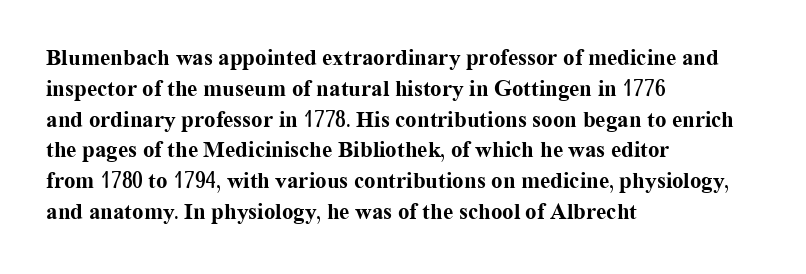
{"italic": "no", "bold": "yes", "underline": "no", "align": "left", "line_spacing": "normal", "line_spacing_ratio": 1.34, "letter_spacing": "normal", "letter_spacing_em": 0.0, "glyph_px": 23}
